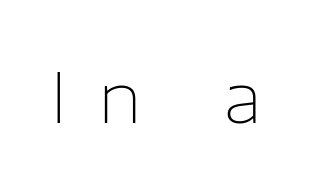
{"serif": "no", "italic": "no", "bold": "no", "weight": "thin", "width": "normal", "stroke_contrast": "low", "x_height": "medium", "monospaced": "no", "underline": "no", "letter_spacing": "wide", "letter_spacing_em": 0.44, "glyph_px": 70}
